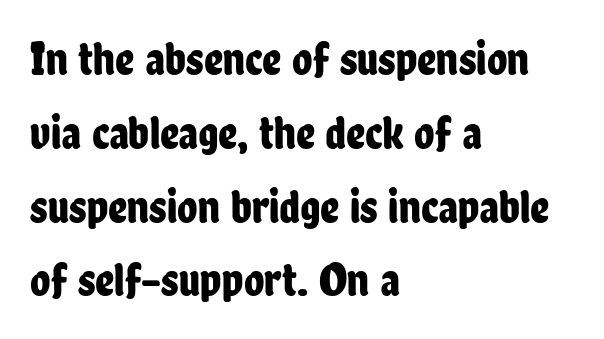
The image shows 47 px condensed sans-serif type, upright; set left-aligned, normal line spacing (1.57x), normal letter spacing, not underlined; low stroke contrast and a medium x-height.
